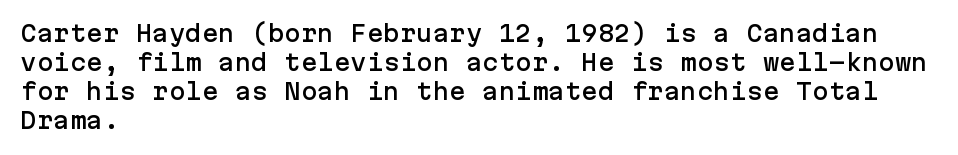
It's the straight-up-and-down kind of type. The horizontal fit of the characters is conventional and even. These lines are set flush left with a ragged right edge. Glance below the letters and you will spot only blank space.
